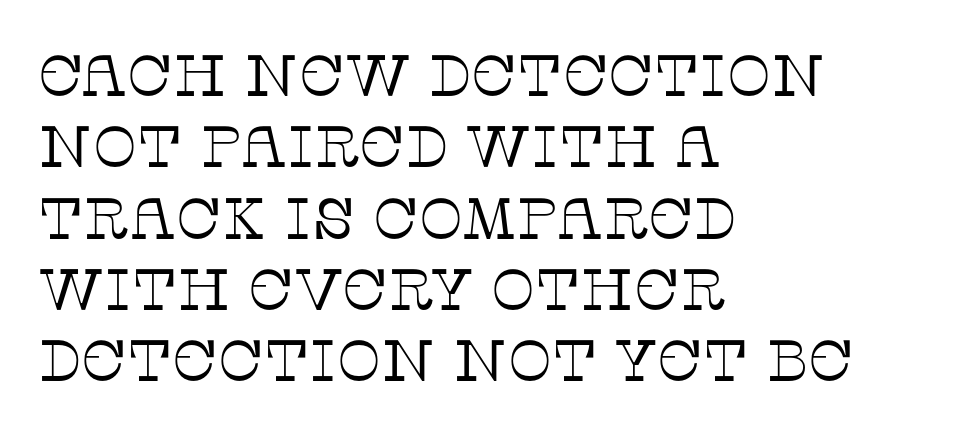
Q: Is the text bold? A: No.
Q: Is the text italic (slanted)? A: No, it is upright.
Q: Is the typeface a serif or a sans-serif typeface? A: Serif.
Q: Is the text underlined? A: No.
Q: How is the paragraph aligned? A: Left-aligned.
Q: Is the spacing between letters normal or unusually wide? A: Normal.
Q: Width (condensed, normal, or wide)? A: Normal.
Q: Stroke contrast? A: Low.
Q: x-height? A: Large.
Q: Monospaced? A: No.
